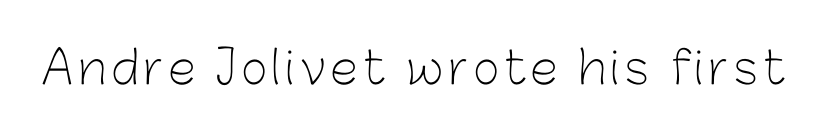
Q: Is the text bold? A: No.
Q: Is the text italic (slanted)? A: No, it is upright.
Q: Is the typeface a serif or a sans-serif typeface? A: Sans-serif.
Q: Is the text underlined? A: No.
Q: Width (condensed, normal, or wide)? A: Normal.
Q: Stroke contrast? A: Low.
Q: x-height? A: Medium.
Q: Monospaced? A: No.
